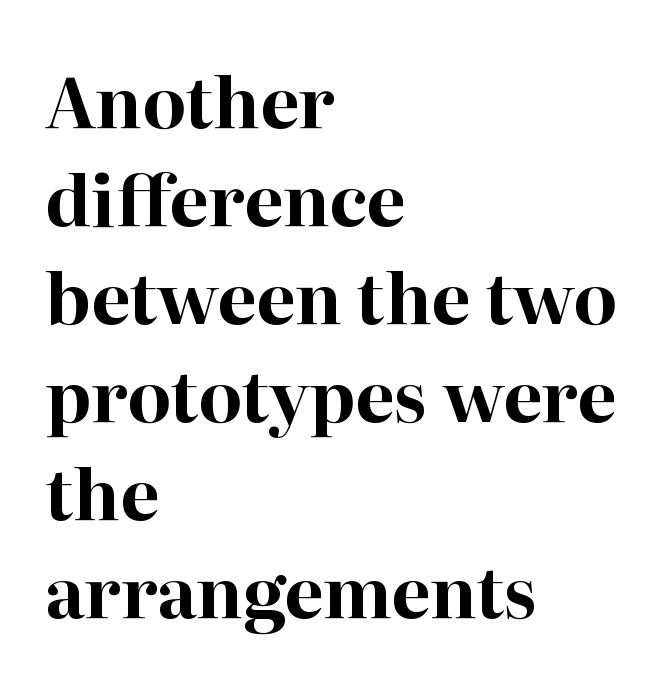
Q: Is the text bold? A: Yes.
Q: Is the text italic (slanted)? A: No, it is upright.
Q: Is the typeface a serif or a sans-serif typeface? A: Serif.
Q: Is the text underlined? A: No.
Q: How is the paragraph aligned? A: Left-aligned.
Q: Is the spacing between letters normal or unusually wide? A: Normal.
Q: Is the spacing between lines tight, normal or loose? A: Normal.
Q: Width (condensed, normal, or wide)? A: Normal.
Q: Stroke contrast? A: High.
Q: x-height? A: Medium.
Q: Monospaced? A: No.
